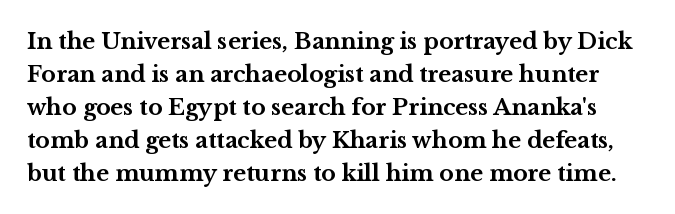
Q: Is the text bold? A: Yes.
Q: Is the text italic (slanted)? A: No, it is upright.
Q: Is the text underlined? A: No.
Q: Is the spacing between letters normal or unusually wide? A: Normal.
Q: Is the spacing between lines tight, normal or loose? A: Normal.
